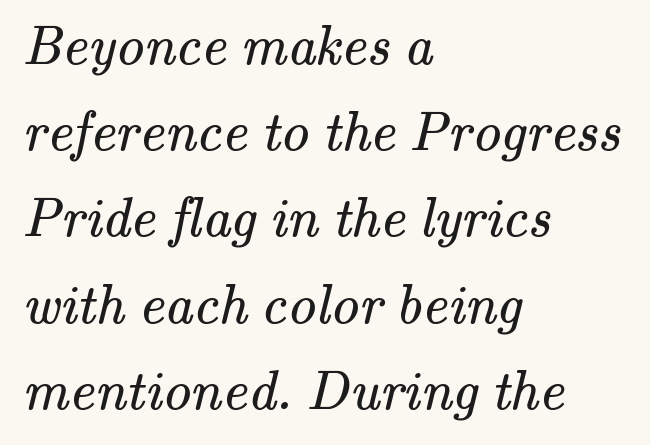
The face looks like a standard text weight, possibly lighter. Underline: absent. In terms of letterspacing, this is plain default setting. Short and long lines alike share a common starting point at left.
